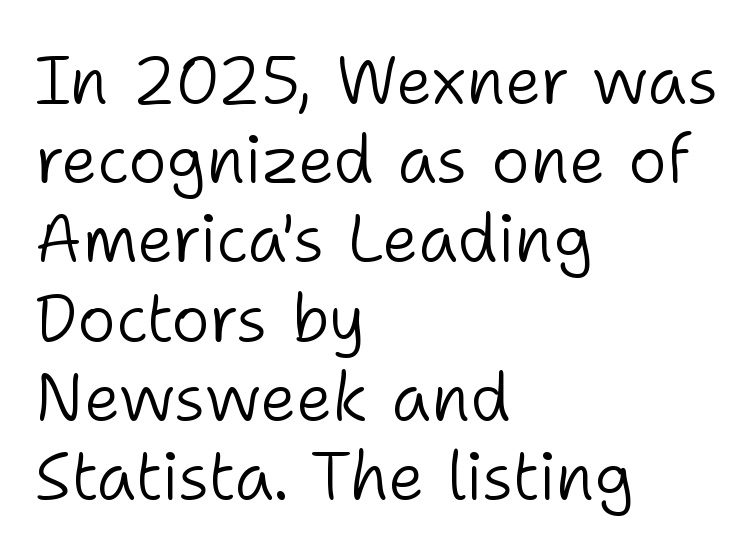
The image shows 66 px light sans-serif type, upright; set left-aligned, line spacing 1.2x, normal letter spacing, not underlined; low stroke contrast and a medium x-height.
